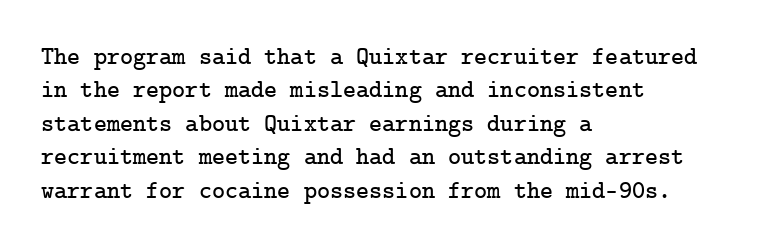
Q: Is the text italic (slanted)? A: No, it is upright.
Q: Is the text underlined? A: No.
Q: How is the paragraph aligned? A: Left-aligned.
Q: Is the spacing between letters normal or unusually wide? A: Normal.
Q: Is the spacing between lines tight, normal or loose? A: Normal.
